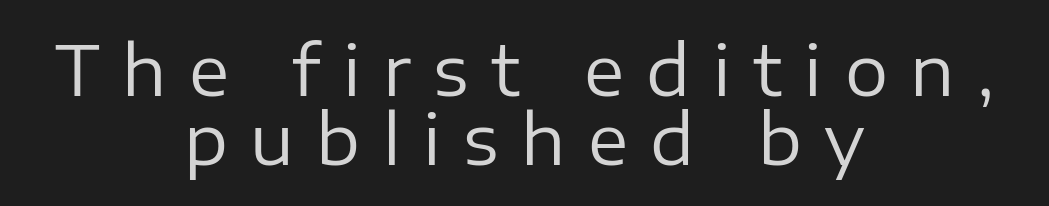
The image shows 68 px regular-weight sans-serif type, upright; set centered, tight line spacing (1.02x), unusually wide letter spacing (+0.33 em), not underlined; low stroke contrast and a medium x-height.
